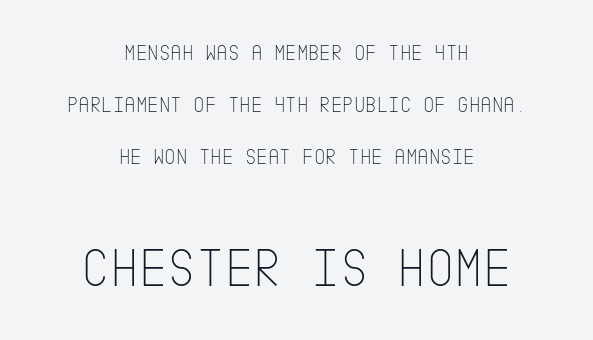
The image shows 55 px thin, condensed sans-serif type, upright; set centered, loose line spacing (2.37x), normal letter spacing, not underlined; the second (bottom) block is 2.5x larger; low stroke contrast and a large x-height.
